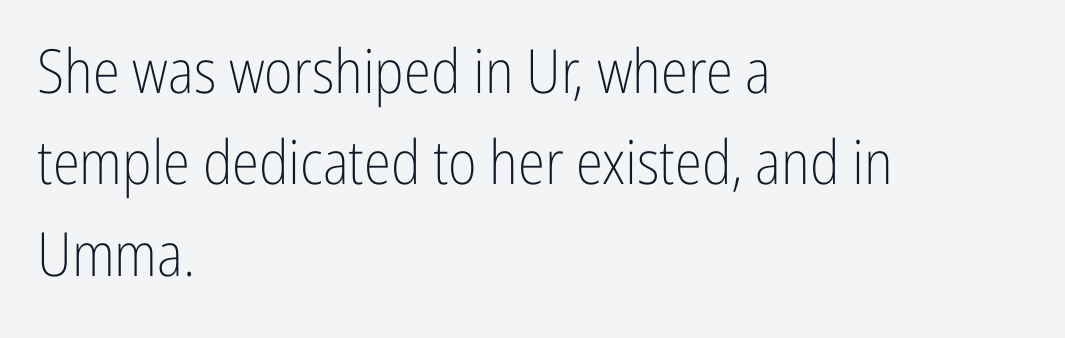
The image shows 61 px light, condensed sans-serif type, upright; set left-aligned, normal line spacing (1.5x), normal letter spacing, not underlined; low stroke contrast and a medium x-height.
